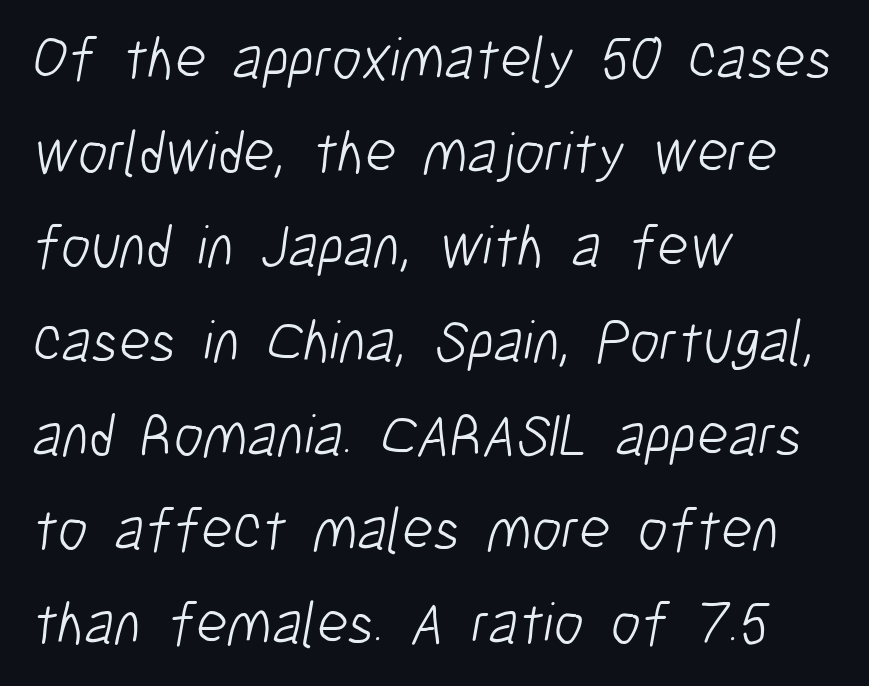
Q: Is the text bold? A: No.
Q: Is the typeface a serif or a sans-serif typeface? A: Sans-serif.
Q: Is the text underlined? A: No.
Q: How is the paragraph aligned? A: Left-aligned.
Q: Is the spacing between letters normal or unusually wide? A: Normal.
Q: Is the spacing between lines tight, normal or loose? A: Normal.
Q: Width (condensed, normal, or wide)? A: Condensed.
Q: Stroke contrast? A: Low.
Q: x-height? A: Medium.
Q: Monospaced? A: No.
